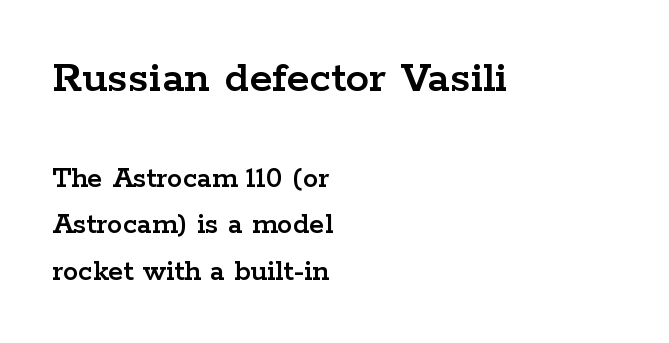
Caption: multi-line text, flush left, ragged right. The leading is moderate, giving the passage an even texture. Old-style or modern, the face here clearly has serifs. The zone under the glyphs is completely vacant.
